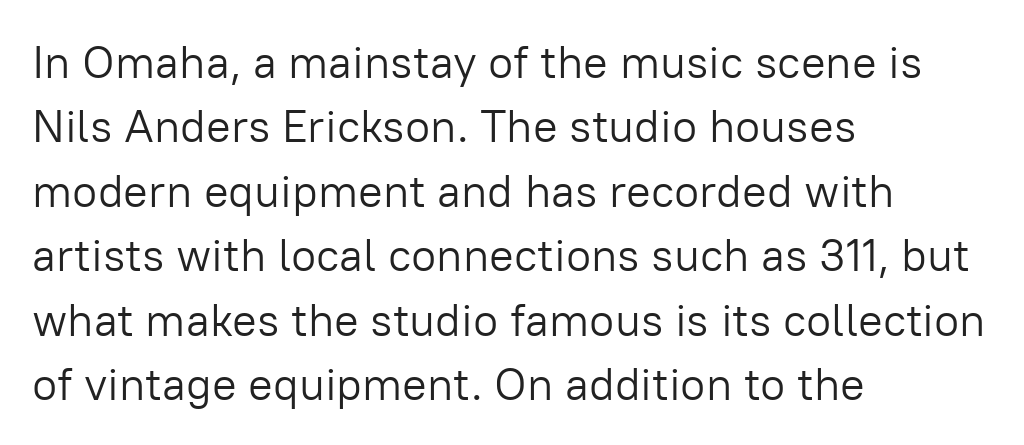
{"serif": "no", "italic": "no", "bold": "no", "weight": "light", "width": "normal", "stroke_contrast": "low", "x_height": "medium", "monospaced": "no", "underline": "no", "align": "left", "line_spacing": "normal", "line_spacing_ratio": 1.4, "letter_spacing": "normal", "letter_spacing_em": 0.0, "glyph_px": 46}
